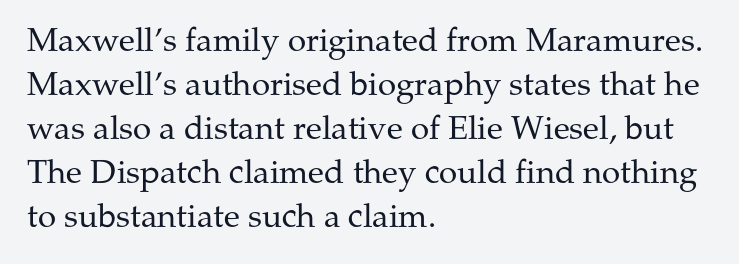
{"serif": "yes", "italic": "no", "bold": "no", "weight": "regular", "width": "normal", "stroke_contrast": "medium", "x_height": "medium", "monospaced": "no", "underline": "no", "align": "left", "line_spacing": "normal", "line_spacing_ratio": 1.33, "letter_spacing": "normal", "letter_spacing_em": 0.0, "glyph_px": 33}
